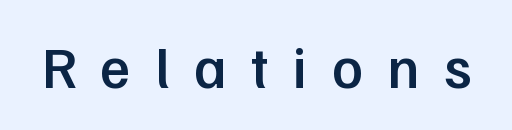
Q: Is the text bold? A: Semi-bold.
Q: Is the text italic (slanted)? A: No, it is upright.
Q: Is the typeface a serif or a sans-serif typeface? A: Sans-serif.
Q: Is the text underlined? A: No.
Q: Is the spacing between letters normal or unusually wide? A: Unusually wide.
Q: Width (condensed, normal, or wide)? A: Normal.
Q: Stroke contrast? A: Low.
Q: x-height? A: Medium.
Q: Monospaced? A: No.
